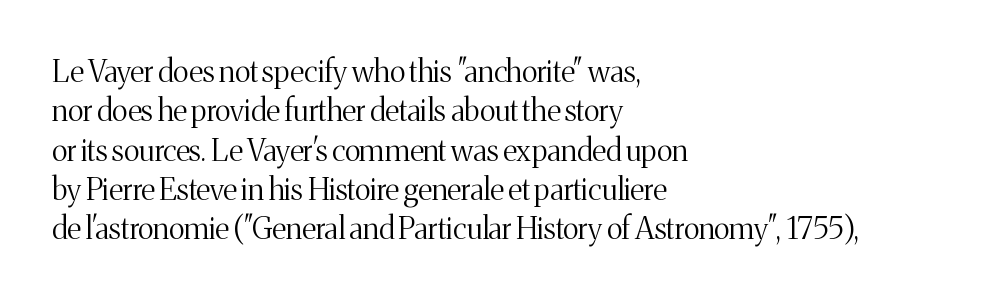
Q: Is the text bold? A: No.
Q: Is the text italic (slanted)? A: No, it is upright.
Q: Is the typeface a serif or a sans-serif typeface? A: Serif.
Q: Is the text underlined? A: No.
Q: How is the paragraph aligned? A: Left-aligned.
Q: Is the spacing between letters normal or unusually wide? A: Normal.
Q: Is the spacing between lines tight, normal or loose? A: Normal.
Q: Width (condensed, normal, or wide)? A: Normal.
Q: Stroke contrast? A: Medium.
Q: x-height? A: Medium.
Q: Monospaced? A: No.
